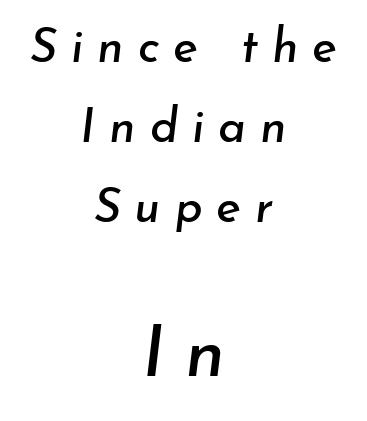
{"italic": "yes", "lean": "right", "slant_degrees": 7, "width": "normal", "stroke_contrast": "low", "x_height": "small", "monospaced": "no", "underline": "no", "align": "center", "line_spacing": "normal", "line_spacing_ratio": 1.7, "letter_spacing": "wide", "letter_spacing_em": 0.3, "larger_block": "second", "size_ratio": 1.51, "glyph_px": 71}
